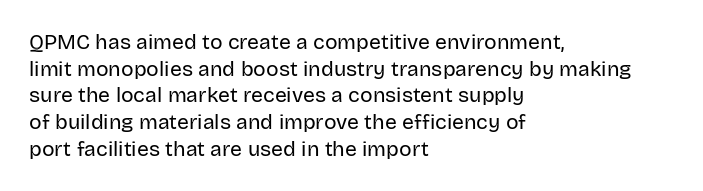
Q: Is the text bold? A: No.
Q: Is the text italic (slanted)? A: No, it is upright.
Q: Is the text underlined? A: No.
Q: How is the paragraph aligned? A: Left-aligned.
Q: Is the spacing between letters normal or unusually wide? A: Normal.
Q: Is the spacing between lines tight, normal or loose? A: Normal.
